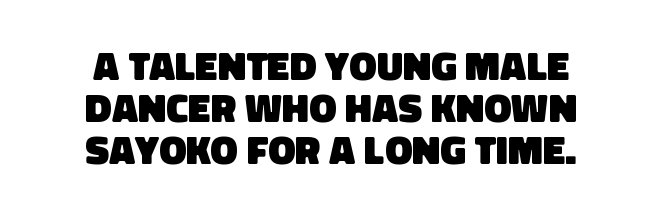
{"serif": "no", "bold": "yes", "weight": "heavy", "width": "normal", "stroke_contrast": "low", "x_height": "large", "monospaced": "no", "underline": "no", "align": "center", "line_spacing": "tight", "line_spacing_ratio": 1.02, "letter_spacing": "normal", "letter_spacing_em": 0.0, "glyph_px": 41}
